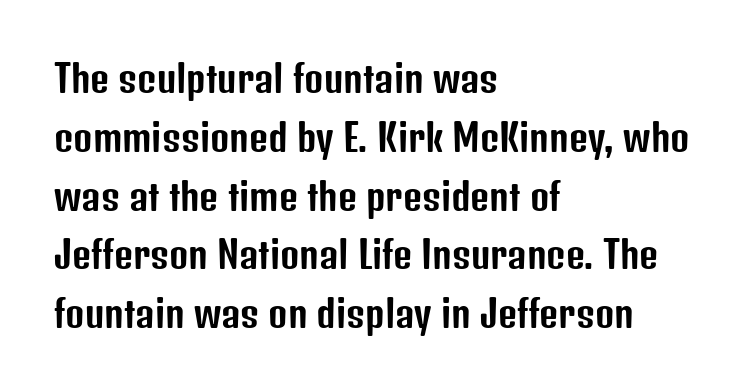
The image shows 37 px condensed sans-serif type, upright; set left-aligned, normal line spacing (1.59x), normal letter spacing, not underlined; low stroke contrast and a medium x-height.
